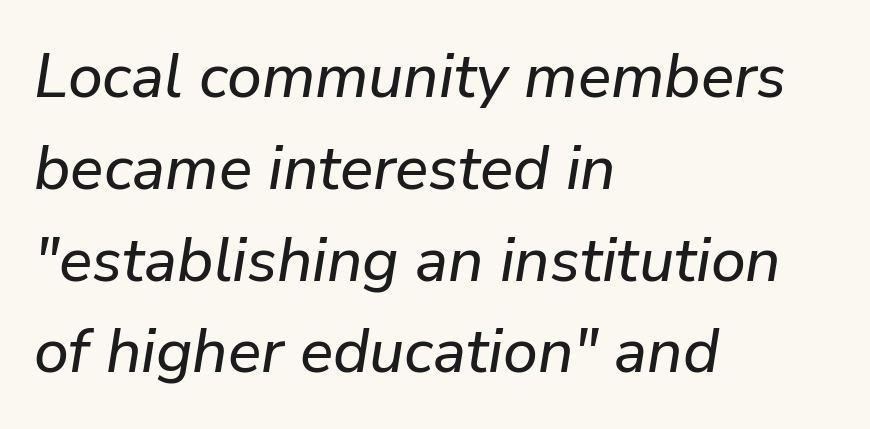
Q: Is the text italic (slanted)? A: Yes, it leans right by about 9 degrees.
Q: Is the text underlined? A: No.
Q: How is the paragraph aligned? A: Left-aligned.
Q: Is the spacing between letters normal or unusually wide? A: Normal.
Q: Is the spacing between lines tight, normal or loose? A: Normal.
Q: Width (condensed, normal, or wide)? A: Normal.
Q: Stroke contrast? A: Low.
Q: x-height? A: Medium.
Q: Monospaced? A: No.
